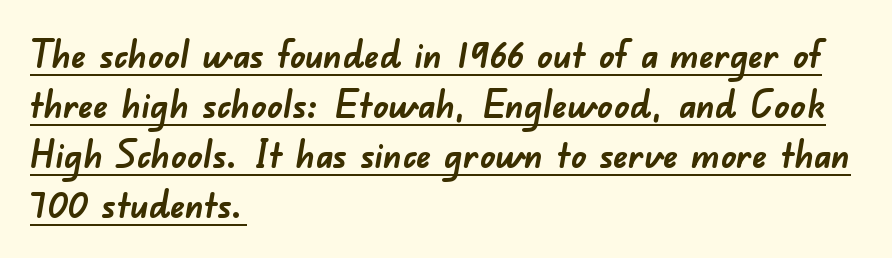
Every word sits above its own underline. Left-aligned paragraph, ragged on the right. Looks like regular typesetting: each glyph gets only the width it needs. How heavy is the stroke? Heavy — this is a bold. Short note: letters normally spaced.
